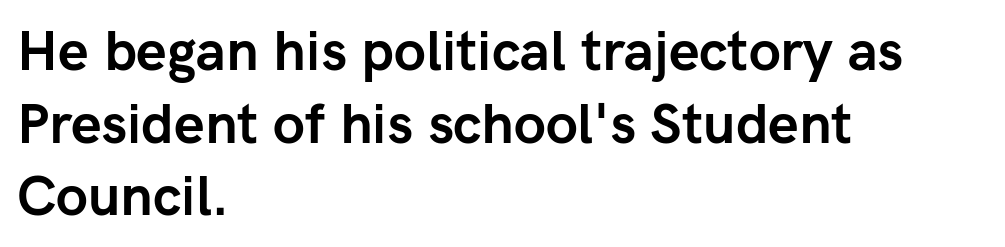
The face used here is proportionally spaced, like ordinary book or web type. Nothing sits at the stroke ends, so this counts as sans-serif. How heavy is the stroke? Heavy — this is a bold. Bare-footed words on every line.
